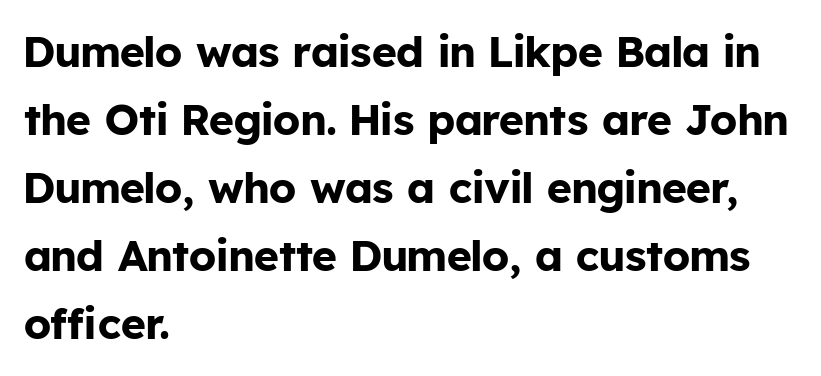
The passage shown is typeset with a sans-serif family. Looks like regular typesetting: each glyph gets only the width it needs. Notice how descenders clear the ascenders below comfortably — that's standard leading. Descenders hang freely into open space.
